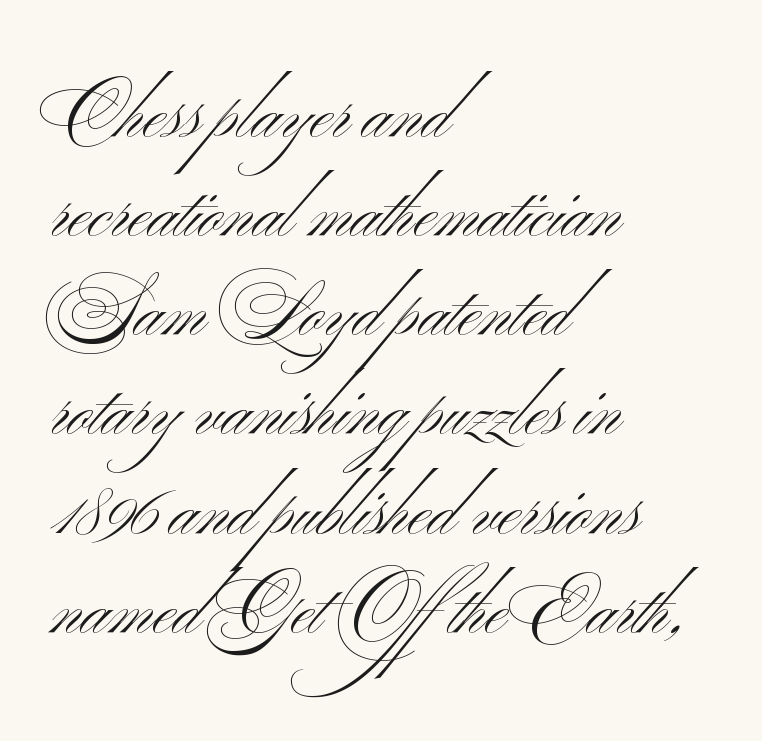
You could call the tracking neutral — neither tight nor loose. Stem width sits at or under what a default text font uses. The words here are not underlined. The rendering anchors every line to the left-hand side. These lines are rendered in a variable-pitch font. These lines sit exactly where default settings would place them.
